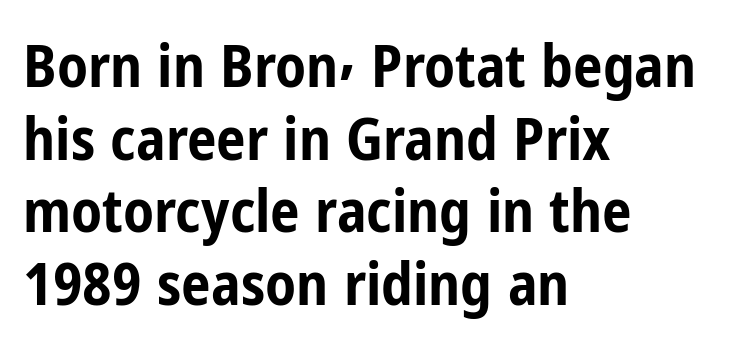
{"serif": "no", "italic": "no", "bold": "yes", "weight": "bold", "width": "condensed", "stroke_contrast": "low", "x_height": "medium", "monospaced": "no", "underline": "no", "align": "left", "line_spacing_ratio": 1.23, "letter_spacing": "normal", "letter_spacing_em": 0.0, "glyph_px": 59}
